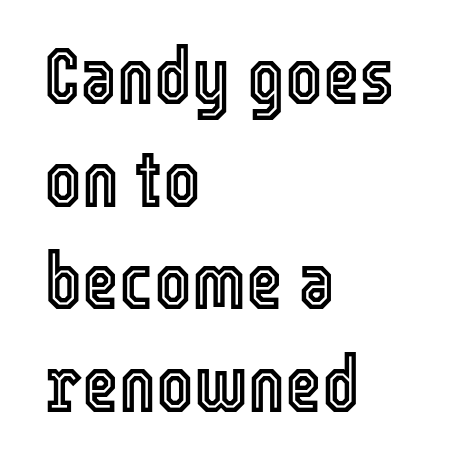
Q: Is the text italic (slanted)? A: No, it is upright.
Q: Is the text underlined? A: No.
Q: How is the paragraph aligned? A: Left-aligned.
Q: Is the spacing between letters normal or unusually wide? A: Normal.
Q: Is the spacing between lines tight, normal or loose? A: Normal.
Q: Width (condensed, normal, or wide)? A: Condensed.
Q: x-height? A: Medium.
Q: Monospaced? A: No.
